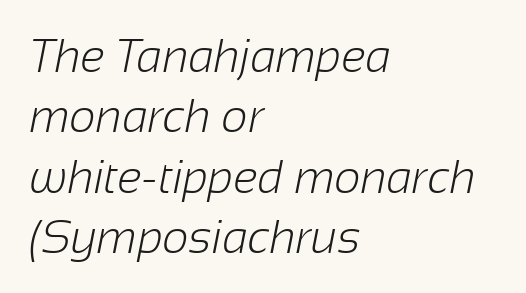
Q: Is the text bold? A: No.
Q: Is the typeface a serif or a sans-serif typeface? A: Sans-serif.
Q: Is the text underlined? A: No.
Q: How is the paragraph aligned? A: Left-aligned.
Q: Is the spacing between letters normal or unusually wide? A: Normal.
Q: Is the spacing between lines tight, normal or loose? A: Normal.
Q: Width (condensed, normal, or wide)? A: Normal.
Q: Stroke contrast? A: Low.
Q: x-height? A: Medium.
Q: Monospaced? A: No.
